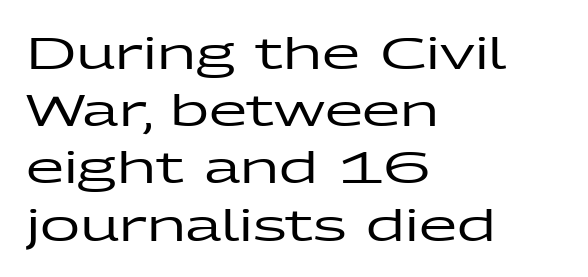
Q: Is the text italic (slanted)? A: No, it is upright.
Q: Is the typeface a serif or a sans-serif typeface? A: Sans-serif.
Q: Is the text underlined? A: No.
Q: How is the paragraph aligned? A: Left-aligned.
Q: Is the spacing between letters normal or unusually wide? A: Normal.
Q: Is the spacing between lines tight, normal or loose? A: Normal.
Q: Width (condensed, normal, or wide)? A: Wide.
Q: Stroke contrast? A: Low.
Q: x-height? A: Medium.
Q: Monospaced? A: No.
